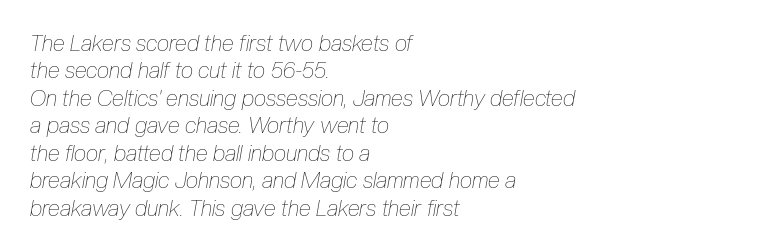
{"italic": "yes", "lean": "right", "slant_degrees": 10, "bold": "no", "underline": "no", "align": "left", "line_spacing": "normal", "line_spacing_ratio": 1.25, "letter_spacing": "normal", "letter_spacing_em": 0.0, "glyph_px": 22}
